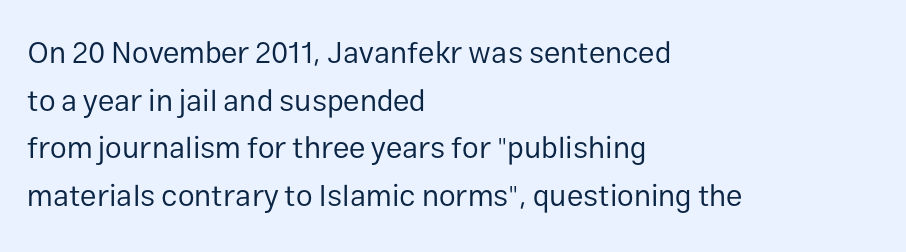
The image shows 30 px regular-weight sans-serif type, upright; set left-aligned, normal line spacing (1.59x), normal letter spacing, not underlined; low stroke contrast and a medium x-height.
